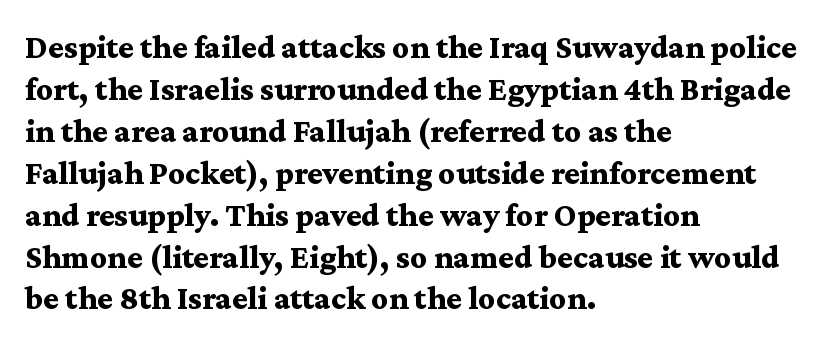
{"serif": "yes", "italic": "no", "bold": "yes", "weight": "bold", "width": "wide", "stroke_contrast": "medium", "x_height": "medium", "monospaced": "no", "underline": "no", "align": "left", "line_spacing": "normal", "line_spacing_ratio": 1.27, "letter_spacing": "normal", "letter_spacing_em": 0.0, "glyph_px": 33}
